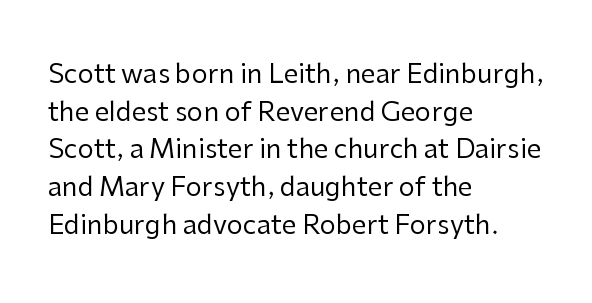
Q: Is the text bold? A: No.
Q: Is the text italic (slanted)? A: No, it is upright.
Q: Is the text underlined? A: No.
Q: How is the paragraph aligned? A: Left-aligned.
Q: Is the spacing between letters normal or unusually wide? A: Normal.
Q: Is the spacing between lines tight, normal or loose? A: Normal.
